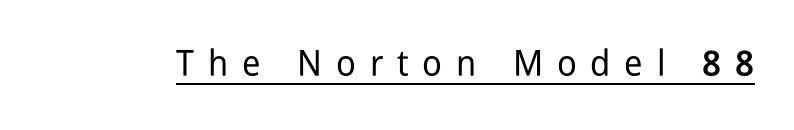
The image shows 36 px condensed sans-serif type, upright; set unusually wide letter spacing (+0.38 em), underlined; low stroke contrast and a medium x-height.
